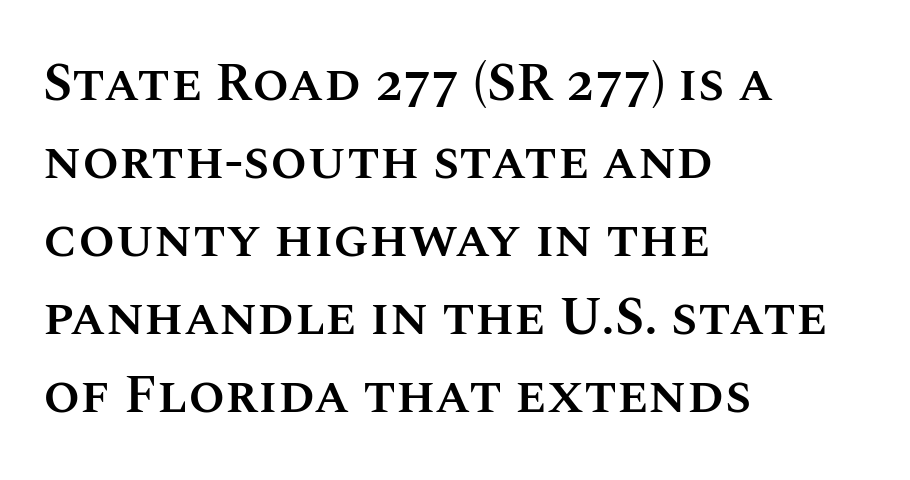
The image shows 53 px semibold type, upright; set left-aligned, normal line spacing (1.47x), normal letter spacing, not underlined; medium stroke contrast and a large x-height.
